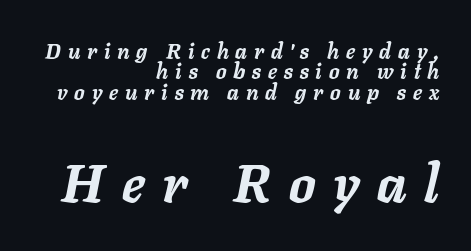
{"italic": "yes", "lean": "right", "slant_degrees": 11, "bold": "yes", "weight": "semibold", "width": "normal", "stroke_contrast": "low", "x_height": "medium", "monospaced": "no", "underline": "no", "align": "right", "line_spacing": "tight", "line_spacing_ratio": 0.97, "letter_spacing": "wide", "letter_spacing_em": 0.33, "larger_block": "second", "size_ratio": 2.52, "glyph_px": 53}
